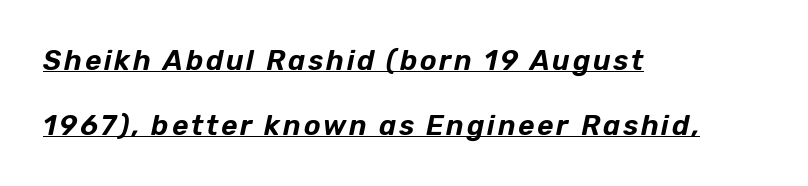
Q: Is the text italic (slanted)? A: Yes, it leans right by about 12 degrees.
Q: Is the text underlined? A: Yes.
Q: How is the paragraph aligned? A: Left-aligned.
Q: Is the spacing between lines tight, normal or loose? A: Loose.
Q: Width (condensed, normal, or wide)? A: Normal.
Q: Stroke contrast? A: Low.
Q: x-height? A: Medium.
Q: Monospaced? A: No.
